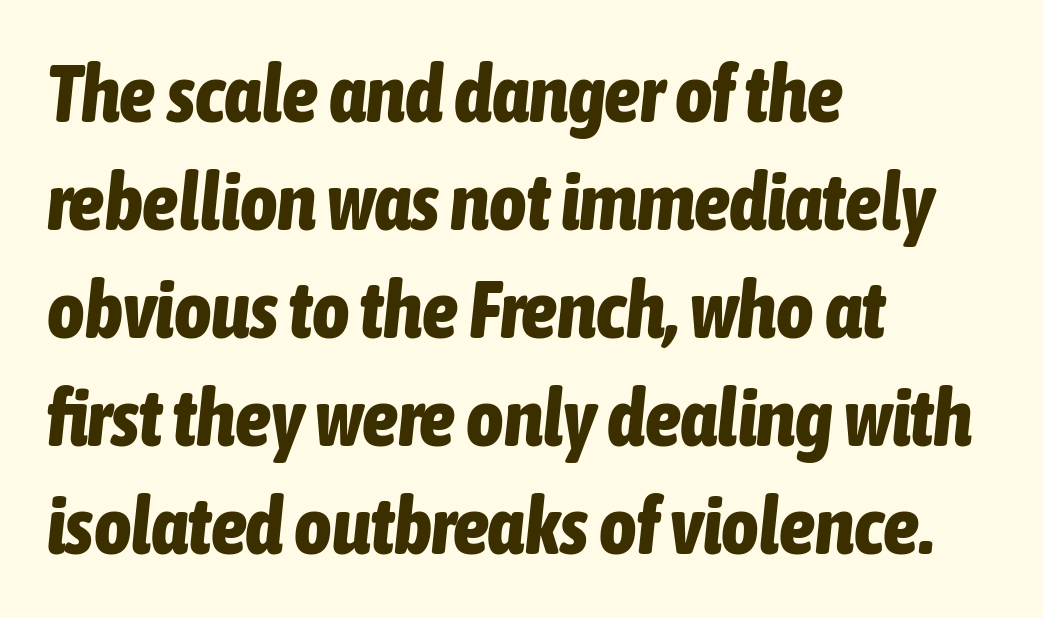
Q: Is the text bold? A: Yes.
Q: Is the text italic (slanted)? A: Yes, it leans right by about 6 degrees.
Q: Is the text underlined? A: No.
Q: How is the paragraph aligned? A: Left-aligned.
Q: Is the spacing between letters normal or unusually wide? A: Normal.
Q: Is the spacing between lines tight, normal or loose? A: Normal.
Q: Width (condensed, normal, or wide)? A: Condensed.
Q: Stroke contrast? A: Low.
Q: x-height? A: Medium.
Q: Monospaced? A: No.
